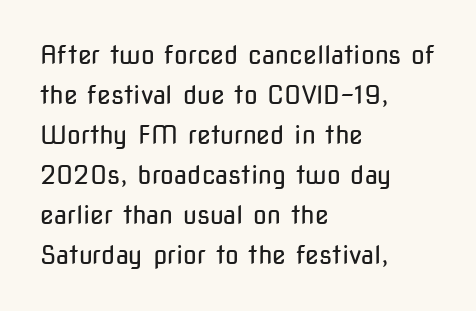
The area under the type is left untouched. A typesetter would mark this as roman, not italic. What's the leading like? Ordinary, nothing unusual. A typesetter would call this zero additional tracking. Which margin do the lines hug? The left one — the right edge is uneven. The cut favours lightness, reaching ordinary text weight at its darkest.
